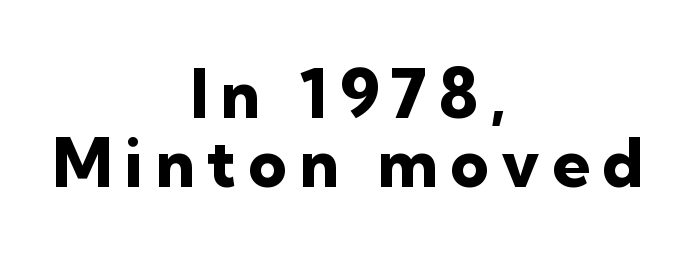
Q: Is the text bold? A: Yes.
Q: Is the text italic (slanted)? A: No, it is upright.
Q: Is the typeface a serif or a sans-serif typeface? A: Sans-serif.
Q: Is the text underlined? A: No.
Q: How is the paragraph aligned? A: Centered.
Q: Is the spacing between lines tight, normal or loose? A: Tight.
Q: Width (condensed, normal, or wide)? A: Normal.
Q: Stroke contrast? A: Low.
Q: x-height? A: Medium.
Q: Monospaced? A: No.
